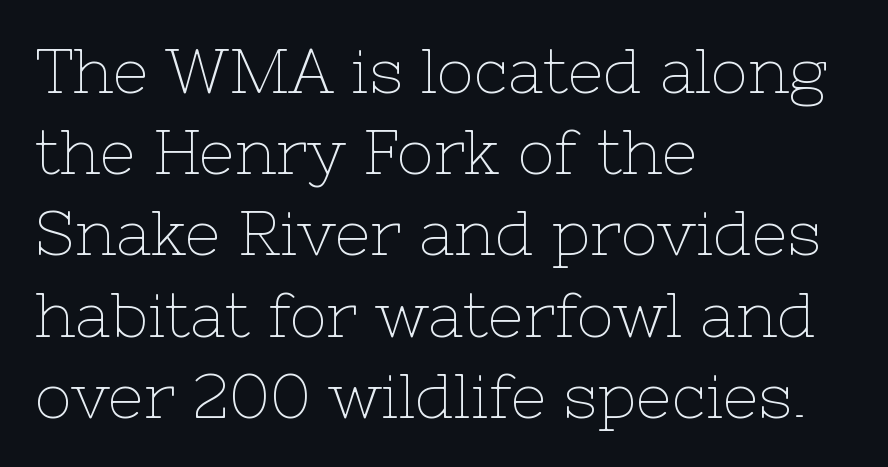
Q: Is the text bold? A: No.
Q: Is the text italic (slanted)? A: No, it is upright.
Q: Is the typeface a serif or a sans-serif typeface? A: Serif.
Q: Is the text underlined? A: No.
Q: How is the paragraph aligned? A: Left-aligned.
Q: Is the spacing between letters normal or unusually wide? A: Normal.
Q: Is the spacing between lines tight, normal or loose? A: Normal.
Q: Width (condensed, normal, or wide)? A: Normal.
Q: Stroke contrast? A: Low.
Q: x-height? A: Medium.
Q: Monospaced? A: No.
